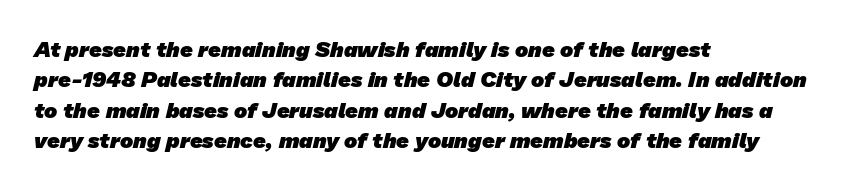
Q: Is the text bold? A: Yes.
Q: Is the text underlined? A: No.
Q: How is the paragraph aligned? A: Left-aligned.
Q: Is the spacing between letters normal or unusually wide? A: Normal.
Q: Is the spacing between lines tight, normal or loose? A: Normal.
